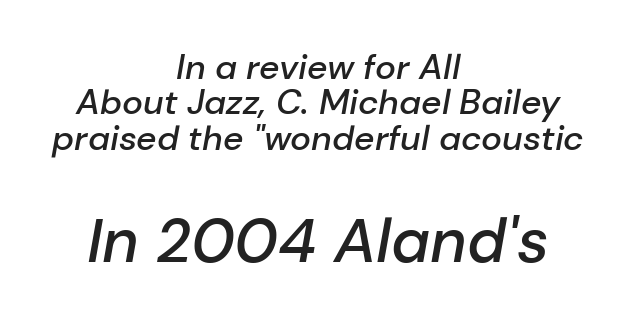
{"italic": "yes", "lean": "right", "slant_degrees": 10, "bold": "semi", "weight": "semibold", "width": "normal", "stroke_contrast": "low", "x_height": "medium", "monospaced": "no", "underline": "no", "align": "center", "line_spacing": "tight", "line_spacing_ratio": 1.01, "letter_spacing": "normal", "letter_spacing_em": 0.0, "larger_block": "second", "size_ratio": 1.77, "glyph_px": 62}
